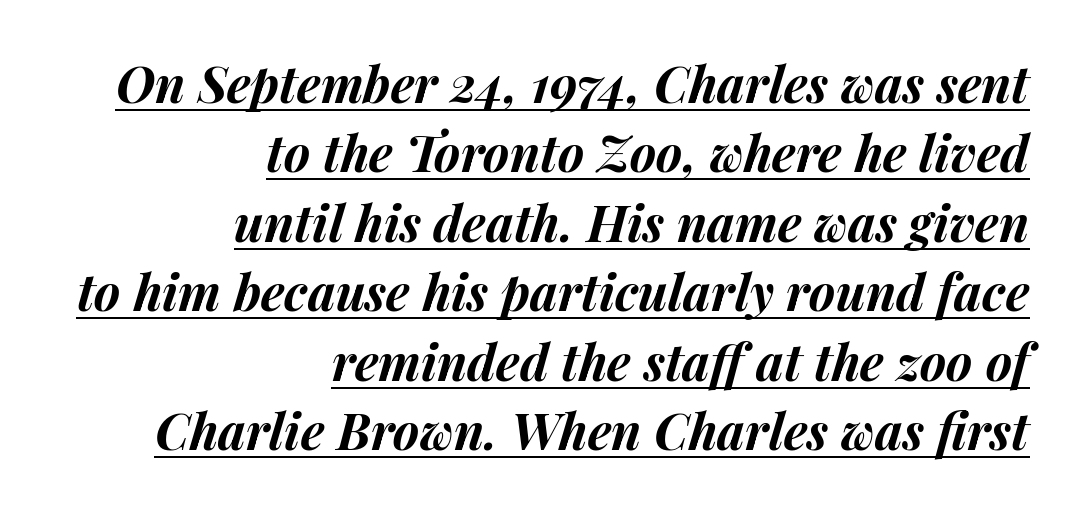
Vertically, the passage feels balanced, rows spaced as you'd expect. The specimen includes a rule beneath the text block's lines. These lines are set flush right with a ragged left edge. Each letter keeps its own natural width here, so spacing adapts to shape.
